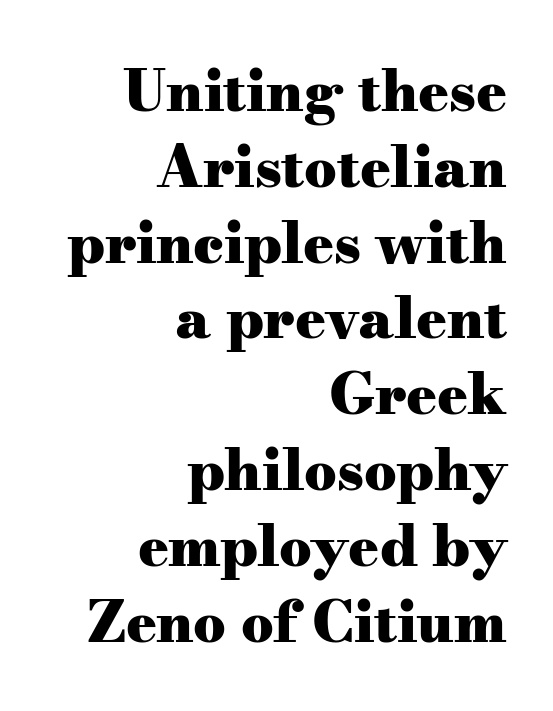
{"serif": "yes", "italic": "no", "bold": "yes", "weight": "heavy", "width": "wide", "stroke_contrast": "medium", "x_height": "small", "monospaced": "no", "underline": "no", "align": "right", "line_spacing": "normal", "line_spacing_ratio": 1.33, "letter_spacing": "normal", "letter_spacing_em": 0.0, "glyph_px": 57}
